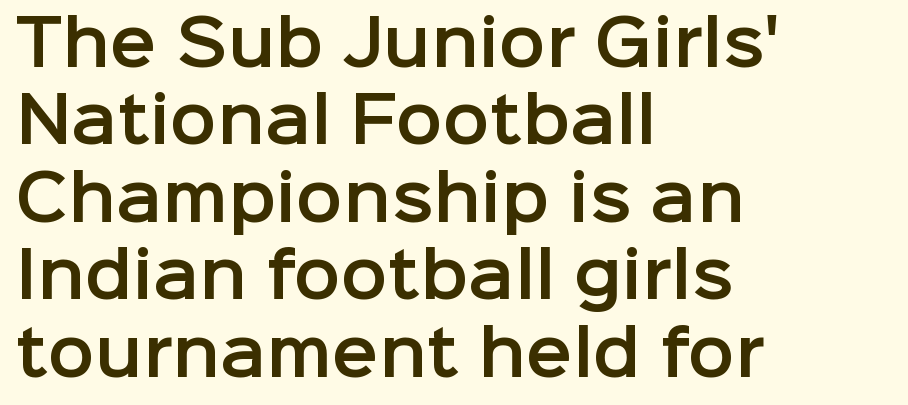
{"serif": "no", "italic": "no", "width": "normal", "stroke_contrast": "low", "x_height": "medium", "monospaced": "no", "underline": "no", "align": "left", "line_spacing": "normal", "line_spacing_ratio": 1.25, "letter_spacing": "normal", "letter_spacing_em": 0.0, "glyph_px": 62}
